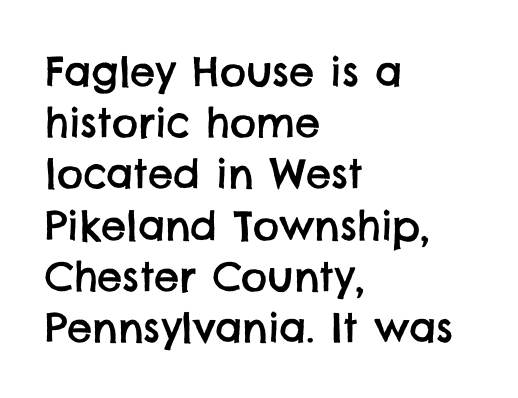
Do the characters align in a grid? No, the font is proportional. The string is rendered with underlining switched off. These lines sit exactly where default settings would place them. The designer went with a sans here, leaving each stem footless. In terms of letterspacing, this is plain default setting.
